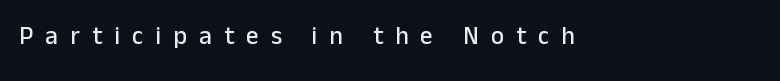
You could only call the tracking loose — the letters float apart. Italic: no, the glyphs are upright roman. The space beneath each line is pristine and unruled. The setting favours the left margin, as ordinary paragraphs usually do.
